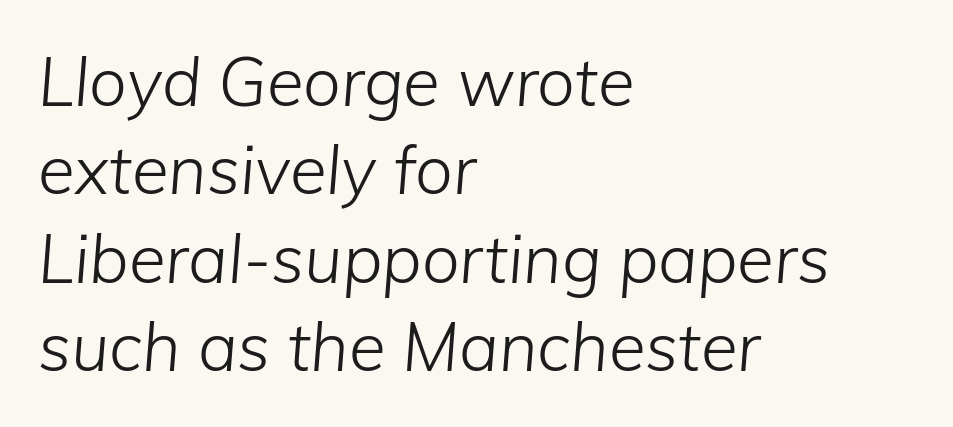
{"italic": "yes", "lean": "right", "slant_degrees": 5, "bold": "no", "weight": "light", "width": "normal", "stroke_contrast": "low", "x_height": "medium", "monospaced": "no", "underline": "no", "align": "left", "line_spacing": "normal", "line_spacing_ratio": 1.32, "letter_spacing": "normal", "letter_spacing_em": 0.0, "glyph_px": 67}
